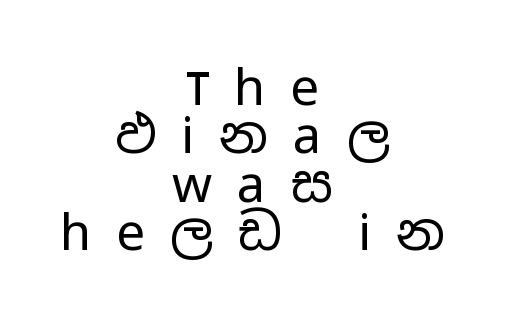
These lines have a slow, spaced-out rhythm from letter to letter. Teacher's note: observe the equal gaps on both sides — that is centered alignment. This reads as an unemphasized weight, regular at the heaviest. Nope, no serifs anywhere on these letters. Anything drawn beneath the words? Only blank space.
